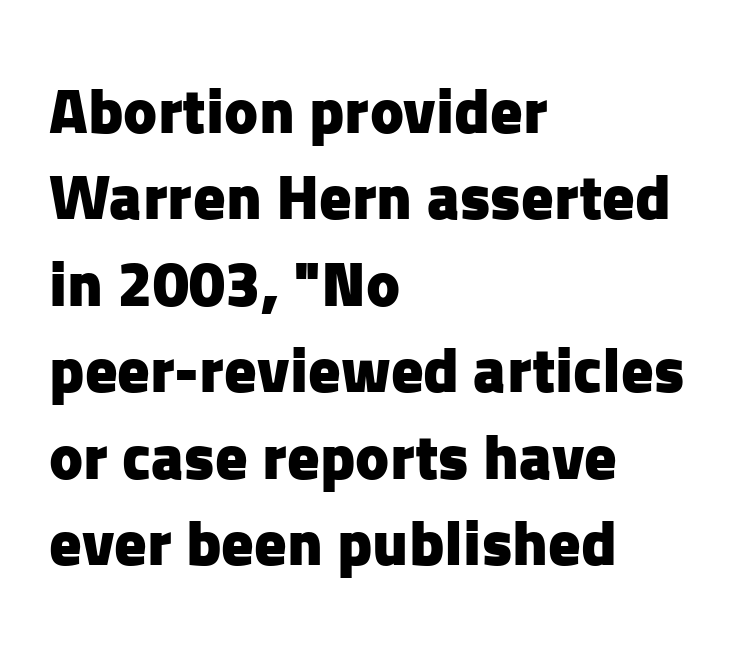
Q: Is the text bold? A: Yes.
Q: Is the text italic (slanted)? A: No, it is upright.
Q: Is the typeface a serif or a sans-serif typeface? A: Sans-serif.
Q: Is the text underlined? A: No.
Q: How is the paragraph aligned? A: Left-aligned.
Q: Is the spacing between letters normal or unusually wide? A: Normal.
Q: Is the spacing between lines tight, normal or loose? A: Normal.
Q: Width (condensed, normal, or wide)? A: Normal.
Q: Stroke contrast? A: Low.
Q: x-height? A: Medium.
Q: Monospaced? A: No.
